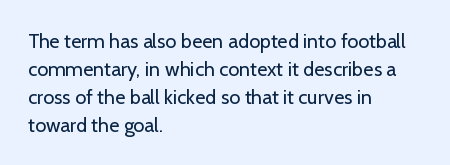
Q: Is the text bold? A: No.
Q: Is the text italic (slanted)? A: No, it is upright.
Q: Is the text underlined? A: No.
Q: How is the paragraph aligned? A: Left-aligned.
Q: Is the spacing between letters normal or unusually wide? A: Normal.
Q: Is the spacing between lines tight, normal or loose? A: Normal.
